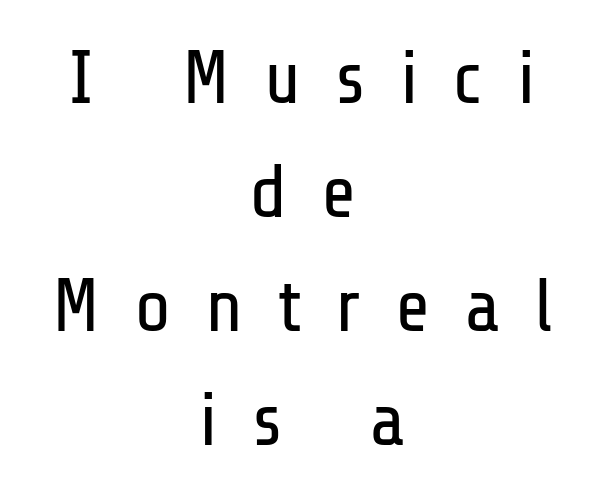
The image shows 76 px regular-weight, condensed sans-serif type, upright; set centered, normal line spacing (1.5x), unusually wide letter spacing (+0.45 em), not underlined; low stroke contrast and a medium x-height.
